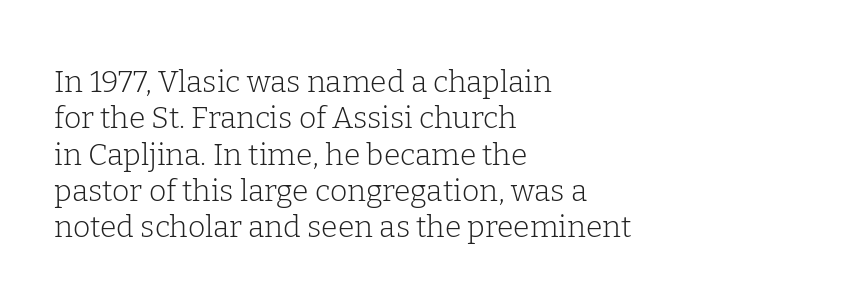
Q: Is the text bold? A: No.
Q: Is the text italic (slanted)? A: No, it is upright.
Q: Is the typeface a serif or a sans-serif typeface? A: Serif.
Q: Is the text underlined? A: No.
Q: How is the paragraph aligned? A: Left-aligned.
Q: Is the spacing between letters normal or unusually wide? A: Normal.
Q: Width (condensed, normal, or wide)? A: Normal.
Q: Stroke contrast? A: Low.
Q: x-height? A: Medium.
Q: Monospaced? A: No.
